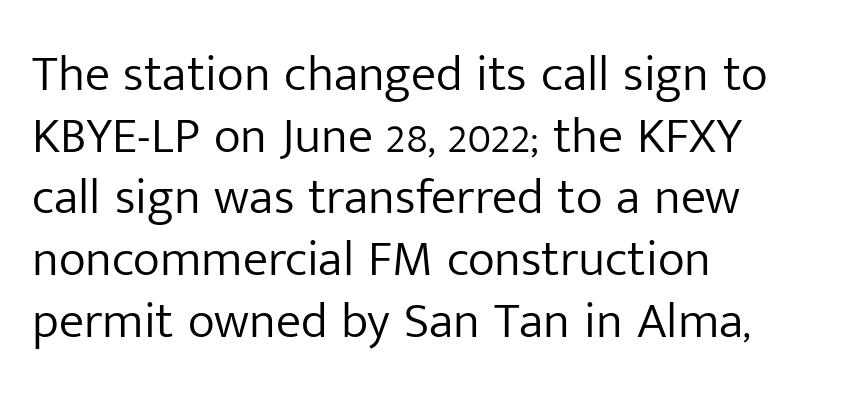
Does the lettering tilt? It doesn't — this is upright. Nothing sits at the stroke ends, so this counts as sans-serif. Think of a printed novel: that variable character pitch is what you see here. Has an underline been added? It has not.
